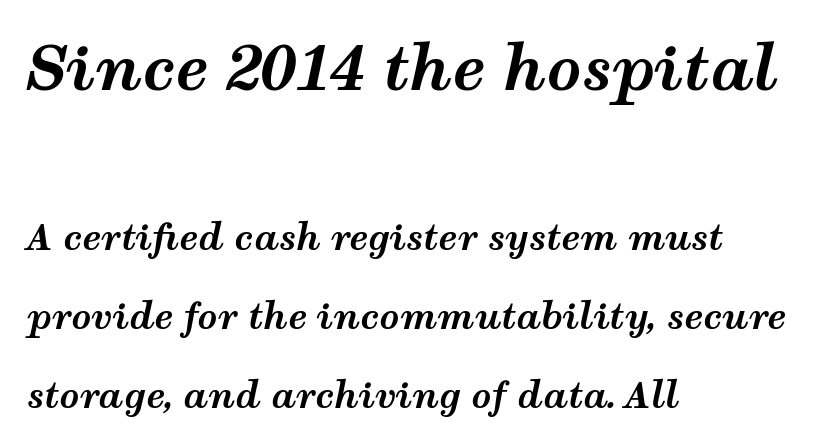
Q: Is the text bold? A: Yes.
Q: Is the text italic (slanted)? A: Yes, it leans right by about 12 degrees.
Q: Is the text underlined? A: No.
Q: How is the paragraph aligned? A: Left-aligned.
Q: Is the spacing between letters normal or unusually wide? A: Normal.
Q: Is the spacing between lines tight, normal or loose? A: Loose.
Q: Which block of text is set in a larger size, the first (top) or the second (bottom)? A: The first (top) one.
Q: Width (condensed, normal, or wide)? A: Wide.
Q: Stroke contrast? A: Medium.
Q: x-height? A: Medium.
Q: Monospaced? A: No.
